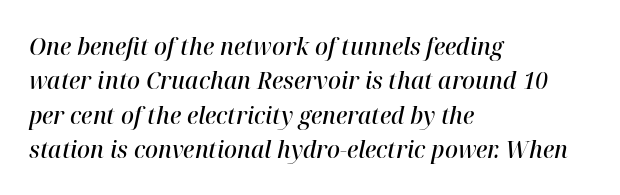
The image shows 24 px text type, italic (leaning right); set left-aligned, normal line spacing (1.43x), normal letter spacing, not underlined.
